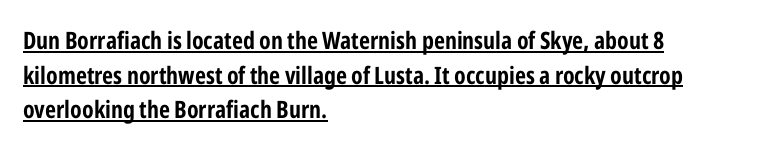
{"italic": "no", "bold": "yes", "underline": "yes", "align": "left", "line_spacing": "normal", "line_spacing_ratio": 1.44, "letter_spacing": "normal", "letter_spacing_em": 0.0, "glyph_px": 24}
